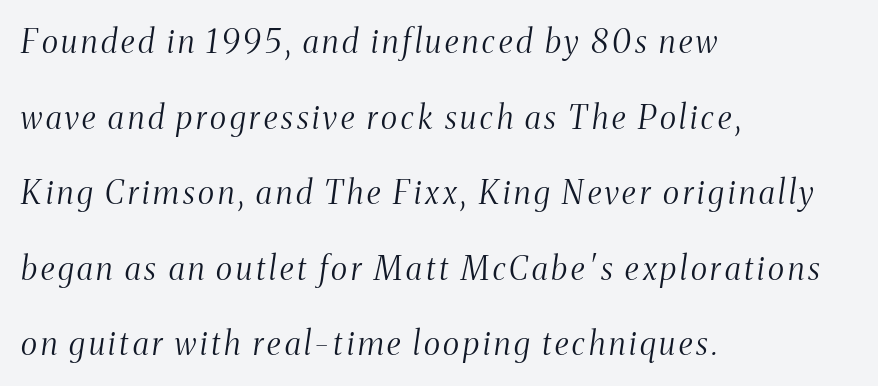
{"serif": "yes", "italic": "yes", "lean": "right", "slant_degrees": 8, "bold": "no", "weight": "light", "width": "condensed", "stroke_contrast": "medium", "x_height": "medium", "monospaced": "no", "underline": "no", "align": "left", "line_spacing": "loose", "line_spacing_ratio": 2.36, "glyph_px": 32}
